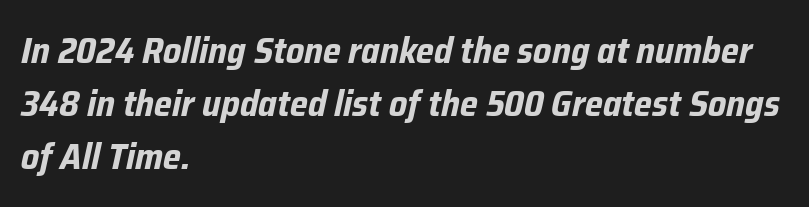
{"italic": "yes", "lean": "right", "slant_degrees": 12, "bold": "yes", "weight": "bold", "width": "condensed", "stroke_contrast": "low", "x_height": "medium", "monospaced": "no", "underline": "no", "align": "left", "line_spacing": "normal", "line_spacing_ratio": 1.43, "letter_spacing": "normal", "letter_spacing_em": 0.0, "glyph_px": 37}
